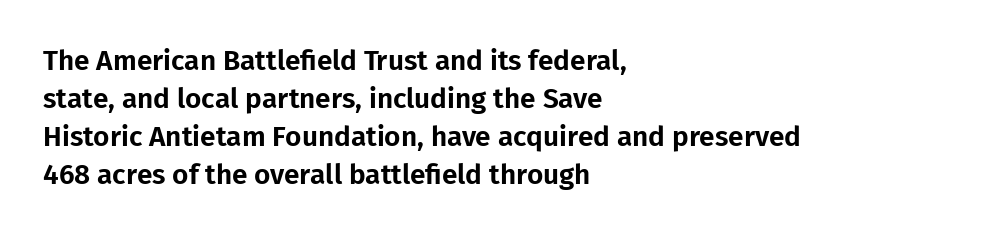
The space beneath each line is pristine and unruled. This rendering employs a face without finishing strokes, i.e., a sans-serif. Every row of glyphs begins at an identical x-position on the left. The face used here is proportionally spaced, like ordinary book or web type.
